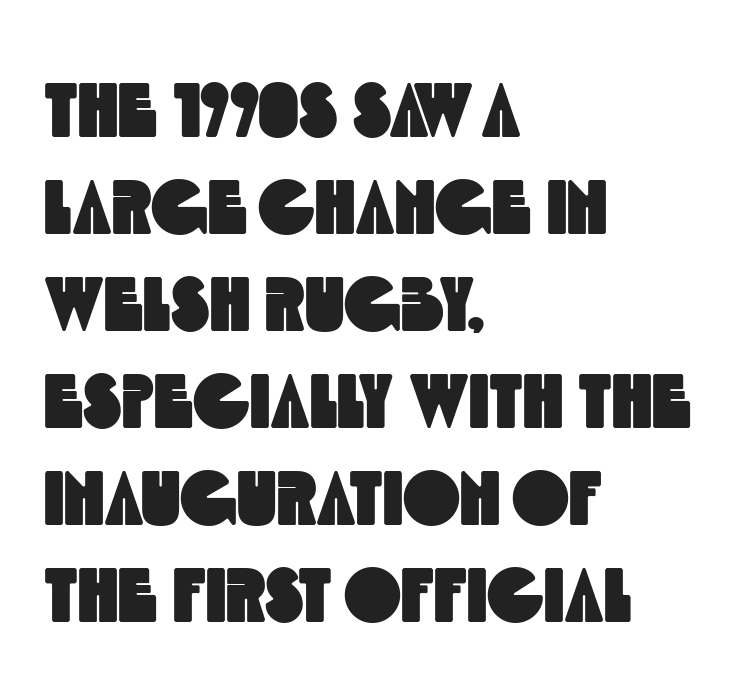
The image shows 77 px condensed sans-serif type; set left-aligned, normal line spacing (1.26x), normal letter spacing, not underlined; a large x-height.
